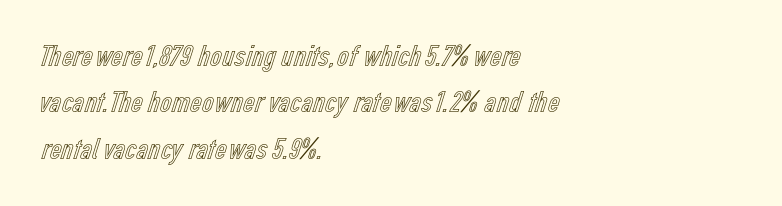
Q: Is the text italic (slanted)? A: Yes.
Q: Is the text underlined? A: No.
Q: How is the paragraph aligned? A: Left-aligned.
Q: Is the spacing between letters normal or unusually wide? A: Normal.
Q: Is the spacing between lines tight, normal or loose? A: Normal.
Q: Width (condensed, normal, or wide)? A: Condensed.
Q: x-height? A: Medium.
Q: Monospaced? A: No.
